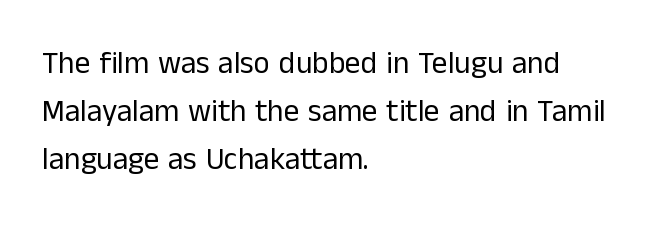
{"serif": "no", "italic": "no", "bold": "no", "weight": "regular", "width": "normal", "stroke_contrast": "low", "x_height": "medium", "monospaced": "no", "underline": "no", "align": "left", "line_spacing": "normal", "line_spacing_ratio": 1.55, "letter_spacing": "normal", "letter_spacing_em": 0.0, "glyph_px": 31}
